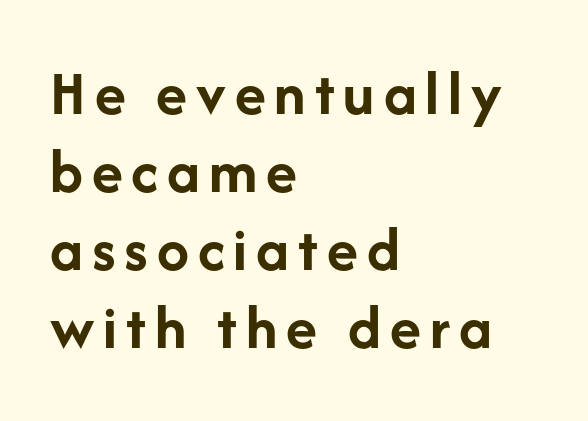
Q: Is the text bold? A: Yes.
Q: Is the text italic (slanted)? A: No, it is upright.
Q: Is the typeface a serif or a sans-serif typeface? A: Sans-serif.
Q: Is the text underlined? A: No.
Q: How is the paragraph aligned? A: Left-aligned.
Q: Width (condensed, normal, or wide)? A: Normal.
Q: Stroke contrast? A: Low.
Q: x-height? A: Medium.
Q: Monospaced? A: No.
